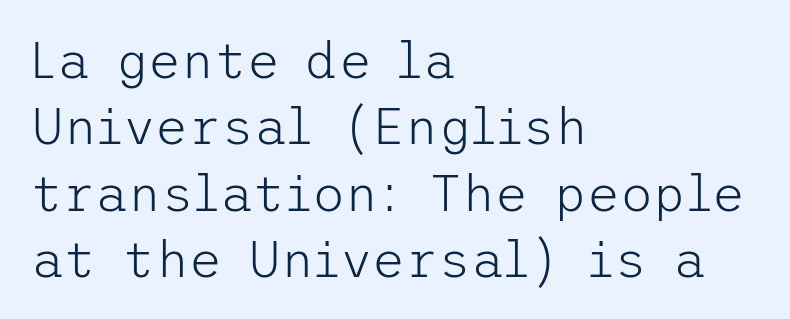
Think standard paragraph weight, or any step lighter than that. The tracking reads as untouched default to a designer's eye. Horizontal alignment here is leftward, the default for most running prose. Students, observe: this is what conventionally led text looks like.
